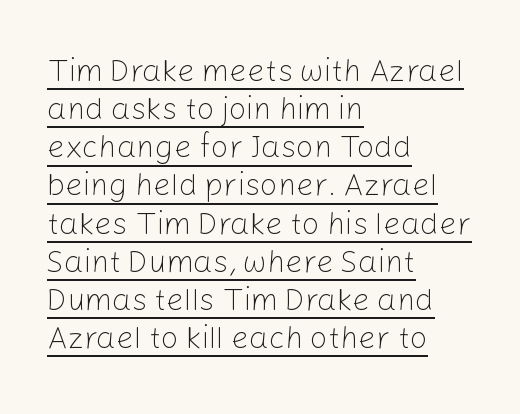
{"serif": "no", "italic": "no", "bold": "no", "weight": "light", "width": "normal", "stroke_contrast": "low", "x_height": "medium", "monospaced": "no", "underline": "yes", "align": "left", "line_spacing_ratio": 1.23, "letter_spacing": "normal", "letter_spacing_em": 0.0, "glyph_px": 31}
